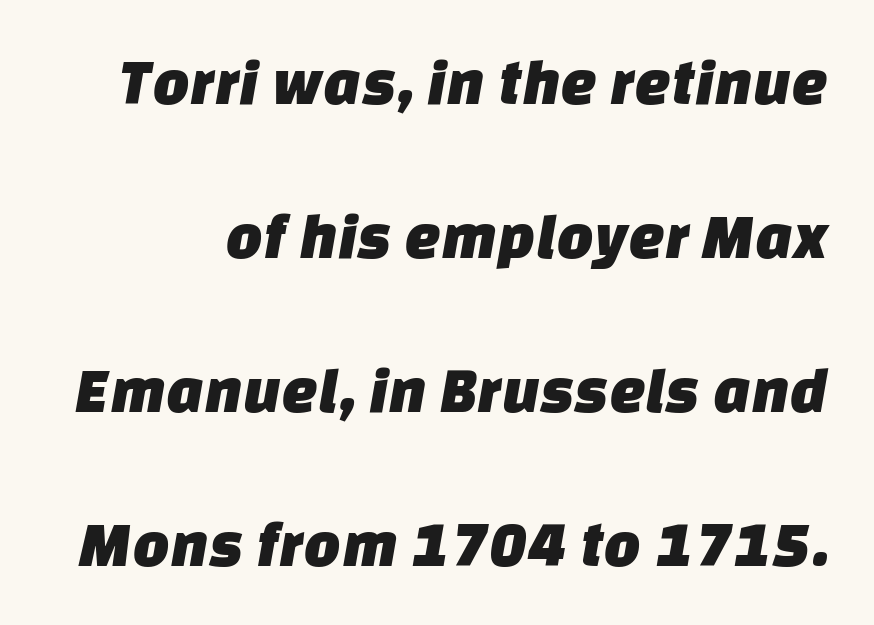
{"serif": "no", "width": "normal", "stroke_contrast": "low", "x_height": "large", "monospaced": "no", "underline": "no", "line_spacing": "loose", "line_spacing_ratio": 2.37, "letter_spacing": "normal", "letter_spacing_em": 0.0, "glyph_px": 65}
